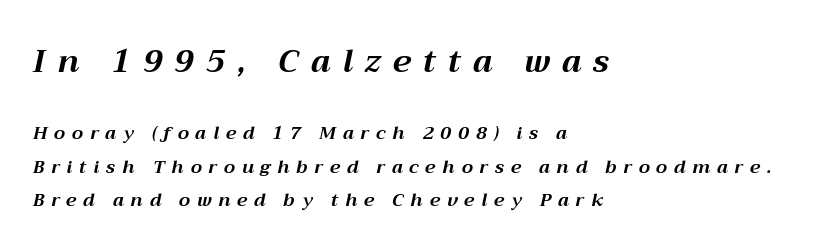
The image shows 32 px bold type, italic (leaning right); set left-aligned, line spacing 1.84x, unusually wide letter spacing (+0.38 em), not underlined; the first (top) block is 1.78x larger; medium stroke contrast and a medium x-height.
